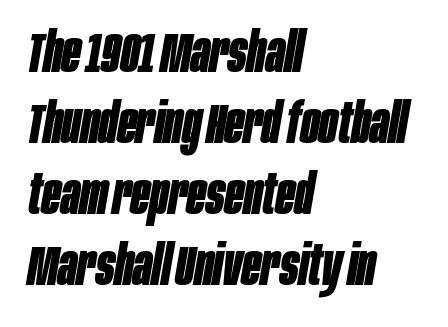
Q: Is the text bold? A: Yes.
Q: Is the text italic (slanted)? A: Yes, it leans right by about 10 degrees.
Q: Is the text underlined? A: No.
Q: How is the paragraph aligned? A: Left-aligned.
Q: Is the spacing between letters normal or unusually wide? A: Normal.
Q: Is the spacing between lines tight, normal or loose? A: Normal.
Q: Width (condensed, normal, or wide)? A: Condensed.
Q: Stroke contrast? A: Low.
Q: x-height? A: Large.
Q: Monospaced? A: No.
